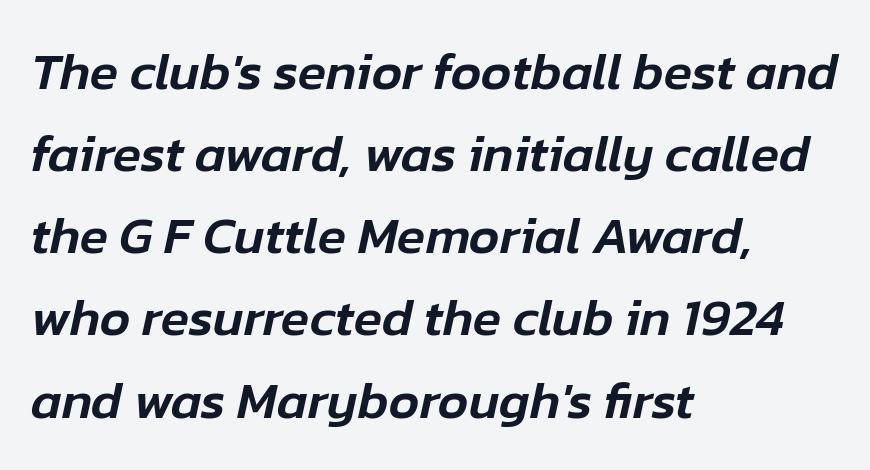
The glyphs look as if they've been sheared to an angle. Glyph-to-glyph distance matches everyday printed text. Nobody drew a line under any word here. Spacing verdict: proportional, widths tailored to each character. The space between consecutive lines is moderate.
